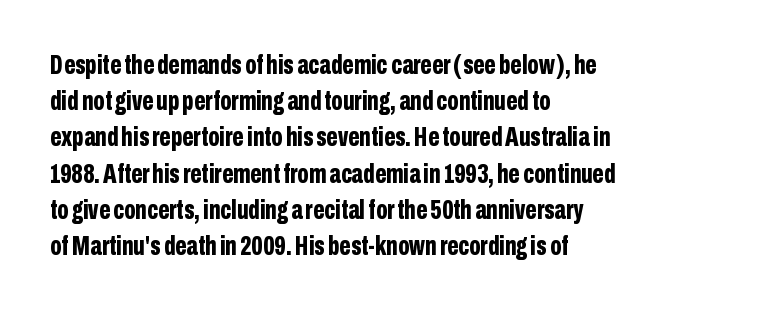
Q: Is the text bold? A: Yes.
Q: Is the text italic (slanted)? A: No, it is upright.
Q: Is the text underlined? A: No.
Q: How is the paragraph aligned? A: Left-aligned.
Q: Is the spacing between letters normal or unusually wide? A: Normal.
Q: Is the spacing between lines tight, normal or loose? A: Normal.
